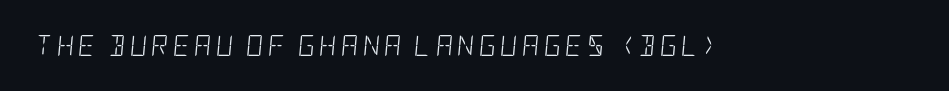
Q: Is the text bold? A: No.
Q: Is the text italic (slanted)? A: Yes, it leans right by about 5 degrees.
Q: Is the text underlined? A: No.
Q: Is the spacing between letters normal or unusually wide? A: Unusually wide.
